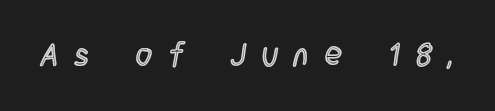
Q: Is the text italic (slanted)? A: Yes.
Q: Is the text underlined? A: No.
Q: Is the spacing between letters normal or unusually wide? A: Unusually wide.
Q: Width (condensed, normal, or wide)? A: Condensed.
Q: x-height? A: Large.
Q: Monospaced? A: No.
